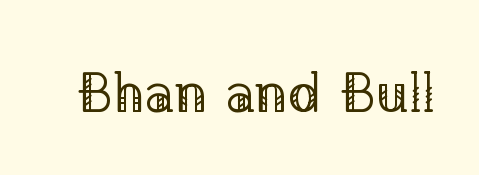
{"serif": "yes", "italic": "no", "bold": "no", "weight": "regular", "width": "normal", "stroke_contrast": "low", "x_height": "medium", "monospaced": "no", "underline": "no", "letter_spacing": "normal", "letter_spacing_em": 0.0, "glyph_px": 56}
